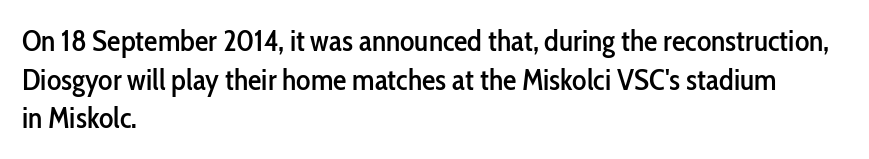
The lettering stays uniformly vertical, giving the passage a roman look. The string is rendered with underlining switched off. Looks like regular typesetting: each glyph gets only the width it needs. The leading is moderate, giving the passage an even texture.
